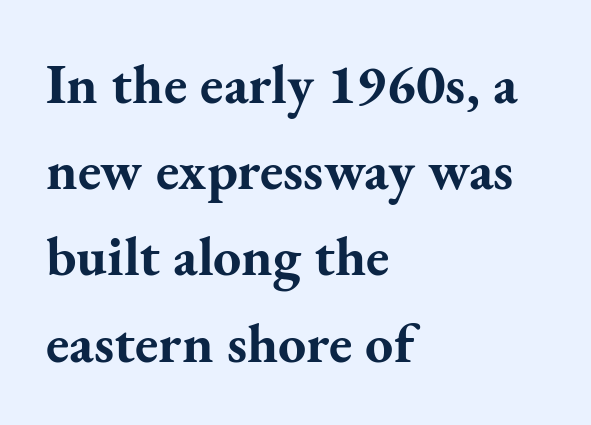
The image shows 56 px bold serif type, upright; set left-aligned, normal line spacing (1.54x), normal letter spacing, not underlined; medium stroke contrast and a small x-height.
